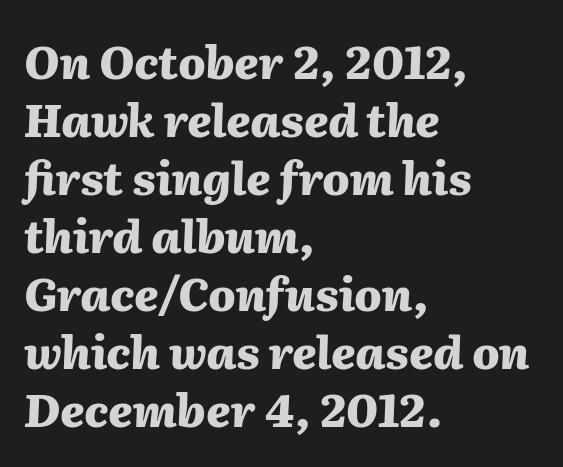
The image shows 45 px heavy type, italic (leaning right); set left-aligned, normal line spacing (1.29x), normal letter spacing, not underlined; medium stroke contrast and a medium x-height.
